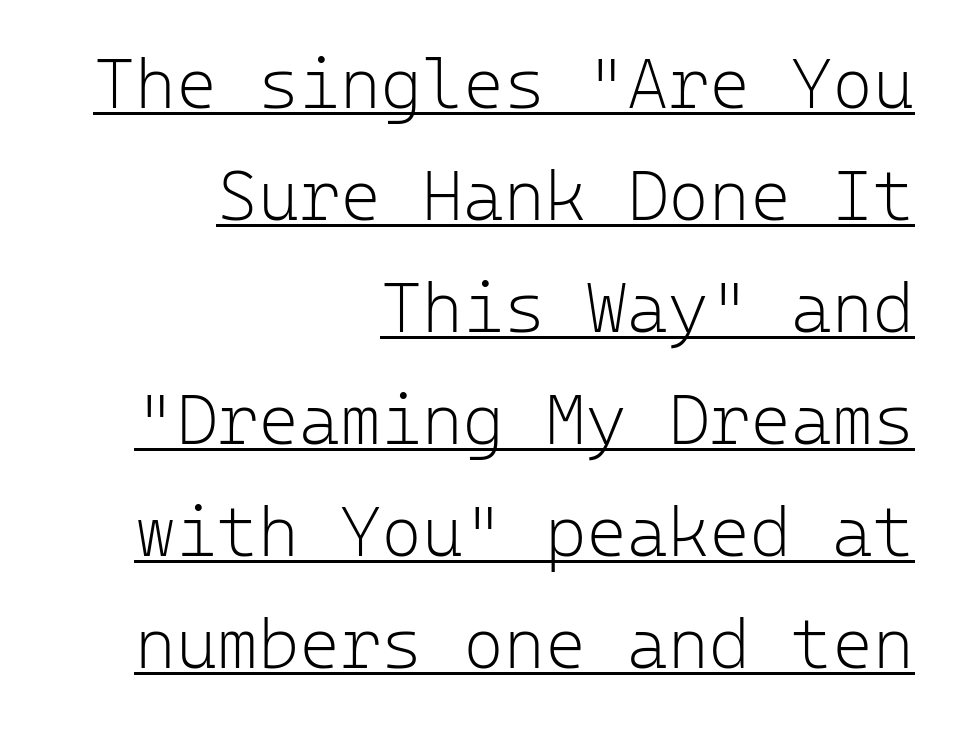
This is underlined copy, the kind a proofreader might mark for attention. Bold? No — there's no thickening of the strokes. Reading down the block, your eye finds every line finishing at a fixed right position. Unlike italic type, these characters show no tilt at all. A typesetter would call this monospace, since all characters share one set width.
